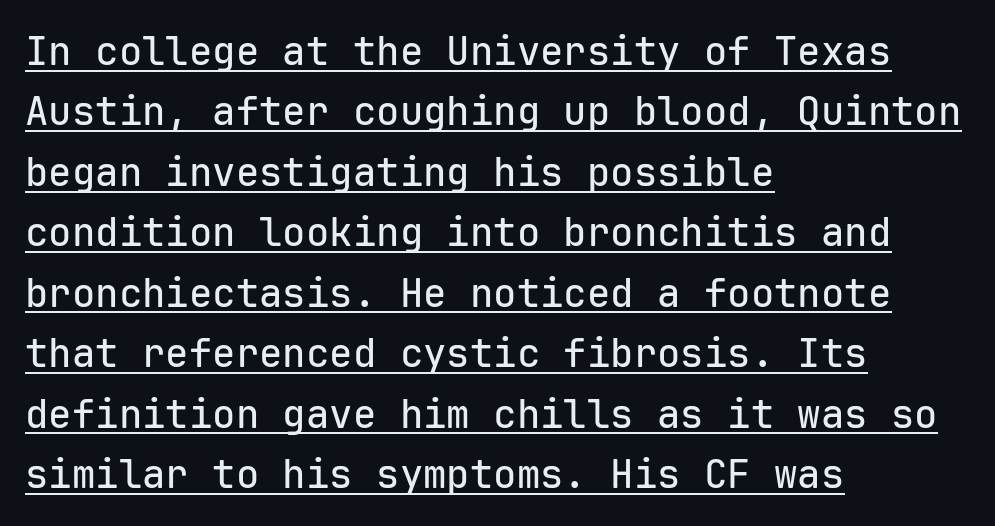
{"serif": "no", "italic": "no", "width": "normal", "stroke_contrast": "low", "x_height": "medium", "monospaced": "yes", "underline": "yes", "align": "left", "line_spacing": "normal", "line_spacing_ratio": 1.55, "letter_spacing": "normal", "letter_spacing_em": 0.0, "glyph_px": 39}
